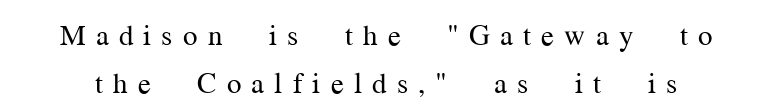
The image shows 29 px regular-weight serif type, upright; set normal line spacing (1.65x), unusually wide letter spacing (+0.35 em), not underlined; medium stroke contrast and a medium x-height.
